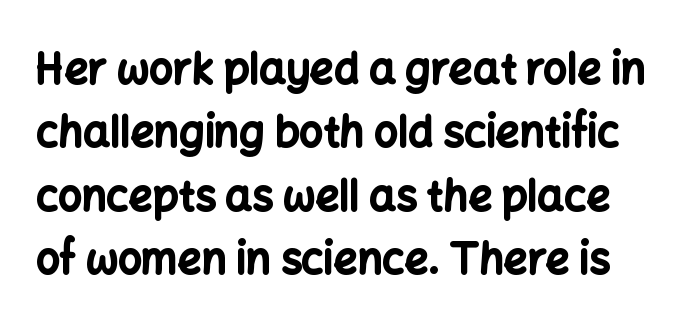
Q: Is the text bold? A: Yes.
Q: Is the text italic (slanted)? A: No, it is upright.
Q: Is the typeface a serif or a sans-serif typeface? A: Sans-serif.
Q: Is the text underlined? A: No.
Q: Is the spacing between letters normal or unusually wide? A: Normal.
Q: Is the spacing between lines tight, normal or loose? A: Normal.
Q: Width (condensed, normal, or wide)? A: Normal.
Q: Stroke contrast? A: Low.
Q: x-height? A: Medium.
Q: Monospaced? A: No.
